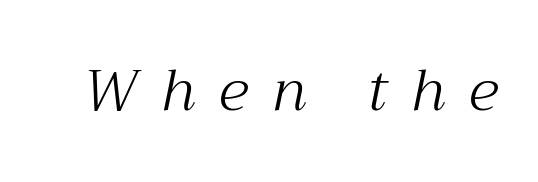
Q: Is the text bold? A: No.
Q: Is the text italic (slanted)? A: Yes, it leans right by about 12 degrees.
Q: Is the typeface a serif or a sans-serif typeface? A: Serif.
Q: Is the text underlined? A: No.
Q: Is the spacing between letters normal or unusually wide? A: Unusually wide.
Q: Width (condensed, normal, or wide)? A: Normal.
Q: Stroke contrast? A: Medium.
Q: x-height? A: Medium.
Q: Monospaced? A: No.
